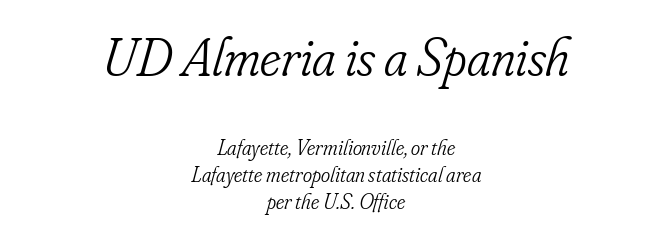
The image shows 55 px light, condensed serif type, italic (leaning right); set centered, line spacing 1.22x, normal letter spacing, not underlined; the first (top) block is 2.5x larger; low stroke contrast and a small x-height.
